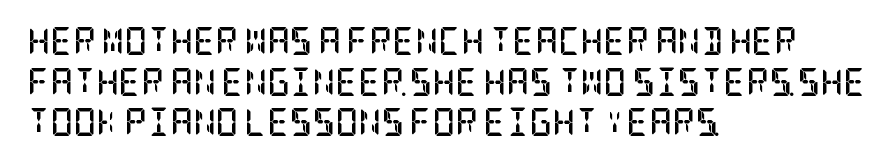
The image shows 28 px semibold, condensed serif type, upright; set left-aligned, normal line spacing (1.45x), normal letter spacing, not underlined; low stroke contrast and a large x-height.
